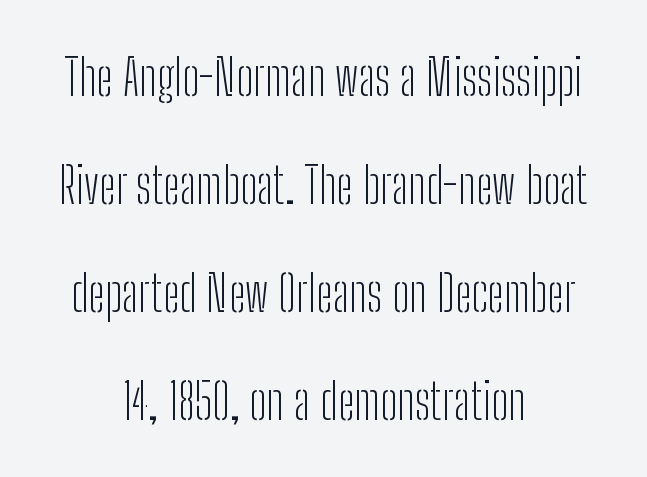
{"serif": "no", "italic": "no", "bold": "no", "weight": "light", "width": "condensed", "stroke_contrast": "low", "x_height": "medium", "monospaced": "no", "underline": "no", "align": "center", "line_spacing": "loose", "line_spacing_ratio": 2.16, "letter_spacing": "normal", "letter_spacing_em": 0.0, "glyph_px": 50}
